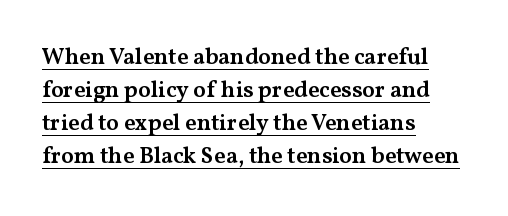
{"italic": "no", "bold": "semi", "underline": "yes", "align": "left", "line_spacing": "normal", "line_spacing_ratio": 1.43, "letter_spacing": "normal", "letter_spacing_em": 0.0, "glyph_px": 23}
